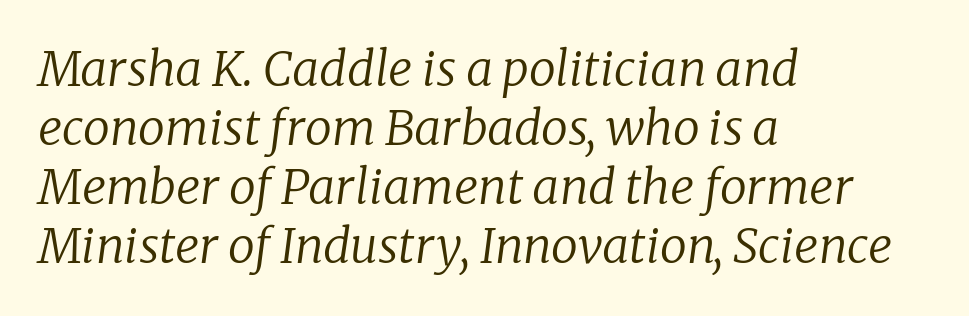
The image shows 48 px regular-weight serif type, italic (leaning right); set left-aligned, line spacing 1.23x, normal letter spacing, not underlined; low stroke contrast and a medium x-height.
